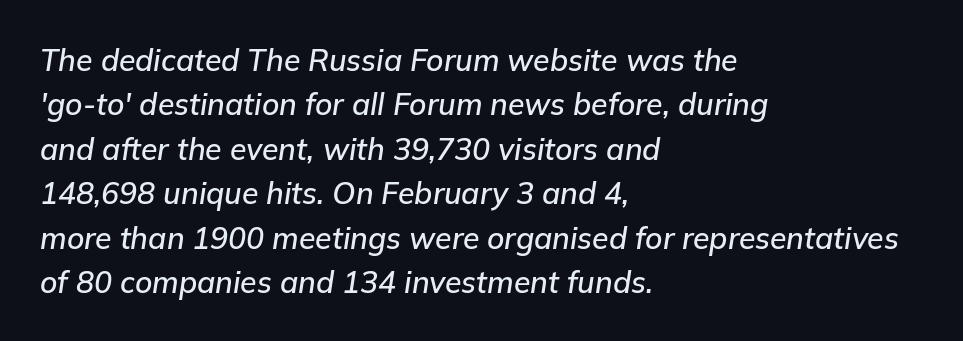
{"italic": "yes", "lean": "right", "slant_degrees": 9, "width": "normal", "stroke_contrast": "low", "x_height": "medium", "monospaced": "no", "underline": "no", "align": "left", "line_spacing": "normal", "line_spacing_ratio": 1.48, "letter_spacing": "normal", "letter_spacing_em": 0.0, "glyph_px": 30}
